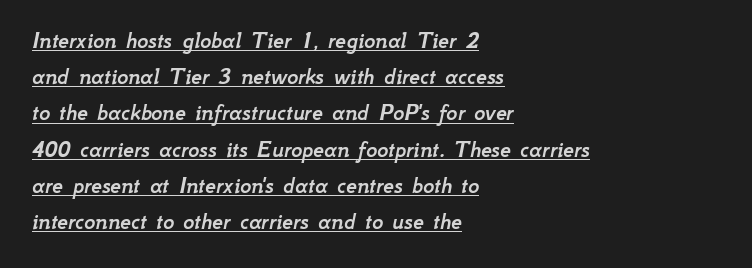
The specimen reads as italic at a glance. Regular leading. The sample's only ornament is a line tracing under the words. The setting favours the left margin, as ordinary paragraphs usually do. This sample uses plain, unmodified letter spacing.
